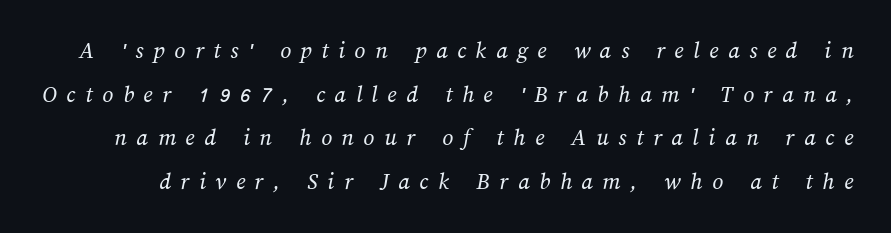
The weight tops out at a normal text grade. Here the glyphs are tracked loosely, breaking word shapes into spaced letters. The zone under the glyphs is completely vacant.
